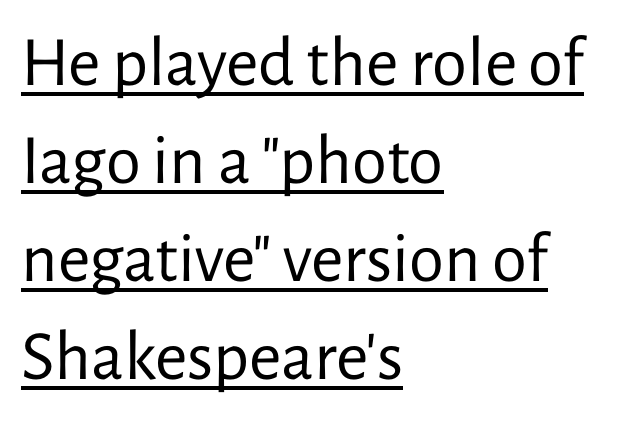
The passage shown is typed in a proportional face where columns would drift. Alignment: flush left. No extra ink here — the face is not bold. Style check: upright. Notice how a bar underscores the lettering throughout. The space between consecutive lines is moderate.
